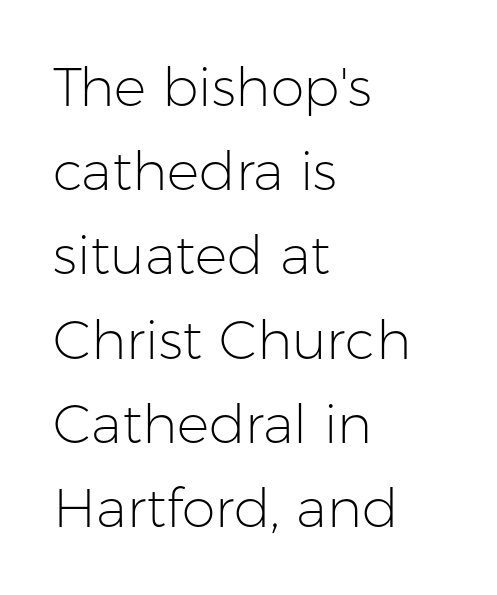
The image shows 54 px light sans-serif type, upright; set left-aligned, normal line spacing (1.56x), normal letter spacing, not underlined; low stroke contrast and a medium x-height.
